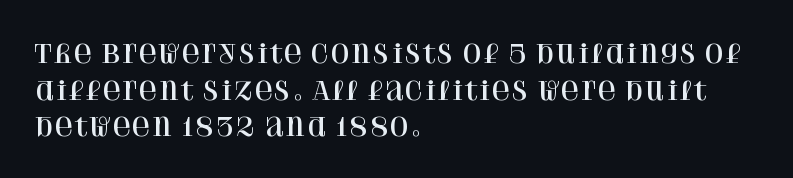
The image shows 25 px text type, upright; set left-aligned, normal line spacing (1.47x), normal letter spacing, not underlined.
